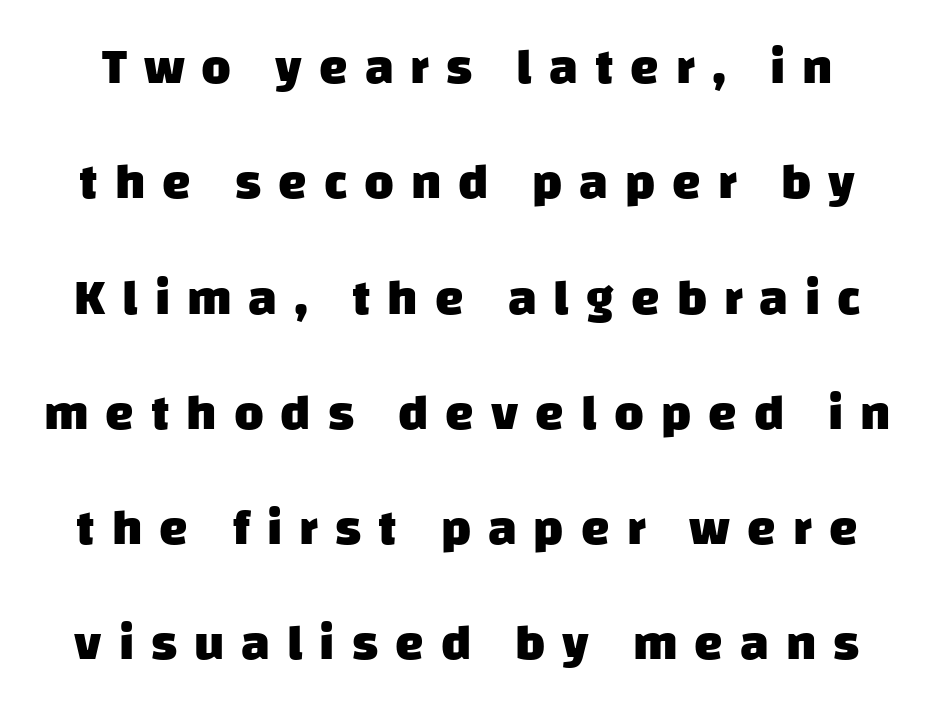
The image shows 51 px heavy sans-serif type; set loose line spacing (2.26x), unusually wide letter spacing (+0.33 em), not underlined; low stroke contrast and a large x-height.
